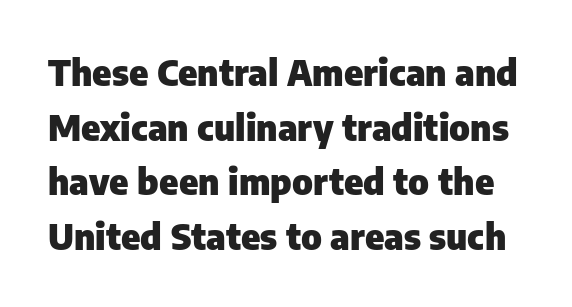
Q: Is the text bold? A: Yes.
Q: Is the text italic (slanted)? A: No, it is upright.
Q: Is the typeface a serif or a sans-serif typeface? A: Sans-serif.
Q: Is the text underlined? A: No.
Q: Is the spacing between letters normal or unusually wide? A: Normal.
Q: Is the spacing between lines tight, normal or loose? A: Normal.
Q: Width (condensed, normal, or wide)? A: Normal.
Q: Stroke contrast? A: Low.
Q: x-height? A: Medium.
Q: Monospaced? A: No.
